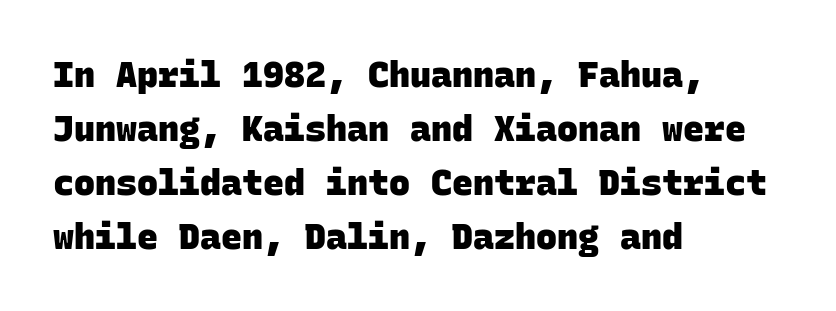
Q: Is the text bold? A: Yes.
Q: Is the typeface a serif or a sans-serif typeface? A: Sans-serif.
Q: Is the text underlined? A: No.
Q: How is the paragraph aligned? A: Left-aligned.
Q: Is the spacing between letters normal or unusually wide? A: Normal.
Q: Is the spacing between lines tight, normal or loose? A: Normal.
Q: Width (condensed, normal, or wide)? A: Normal.
Q: Stroke contrast? A: Low.
Q: x-height? A: Large.
Q: Monospaced? A: Yes.
